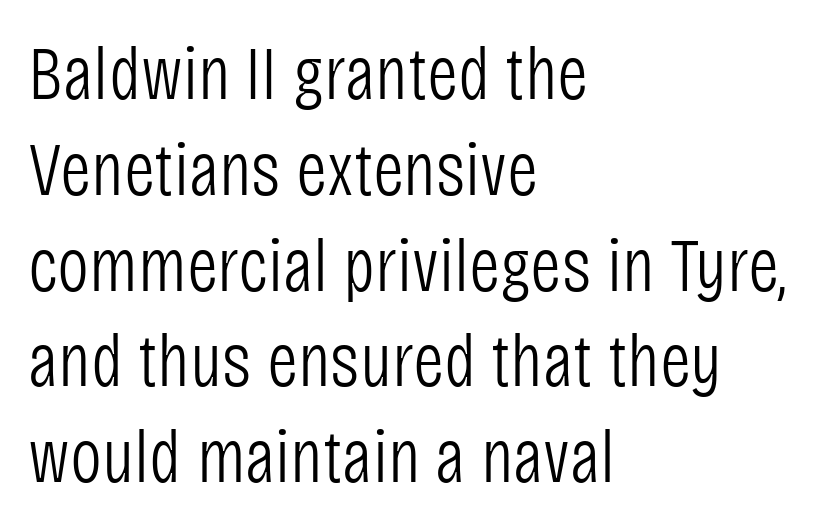
Q: Is the text bold? A: No.
Q: Is the text italic (slanted)? A: No, it is upright.
Q: Is the typeface a serif or a sans-serif typeface? A: Sans-serif.
Q: Is the text underlined? A: No.
Q: How is the paragraph aligned? A: Left-aligned.
Q: Is the spacing between letters normal or unusually wide? A: Normal.
Q: Is the spacing between lines tight, normal or loose? A: Normal.
Q: Width (condensed, normal, or wide)? A: Condensed.
Q: Stroke contrast? A: Low.
Q: x-height? A: Large.
Q: Monospaced? A: No.
